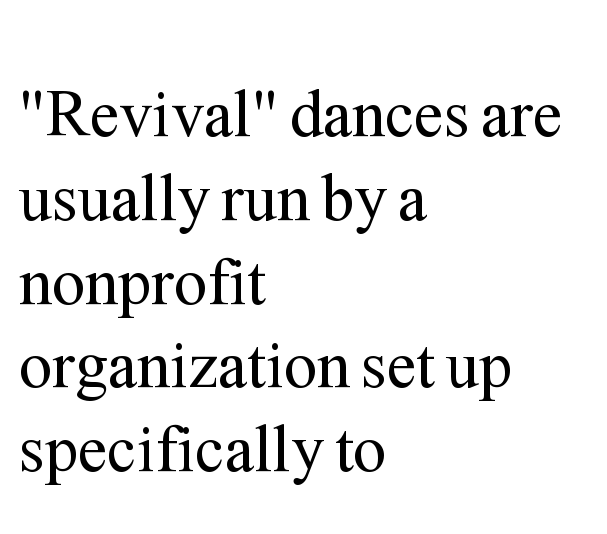
Honestly, the row spacing looks completely unremarkable. Spacing verdict: proportional, widths tailored to each character. Letters have the restrained weight of plain body copy at most. Ascenders rise straight up at ninety degrees. Descender tails drop into unmarked territory. Which margin do the lines hug? The left one — the right edge is uneven.
